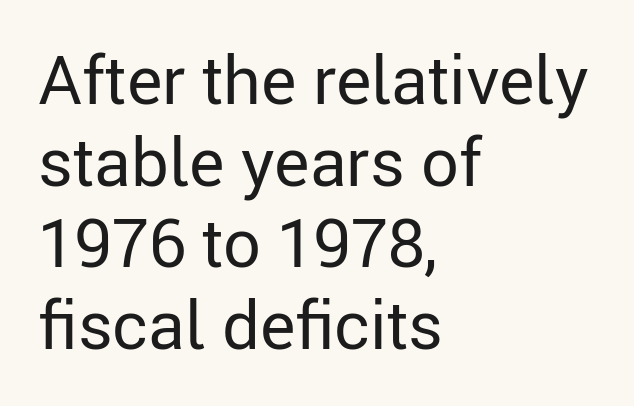
{"serif": "no", "italic": "no", "bold": "no", "weight": "regular", "width": "normal", "stroke_contrast": "low", "x_height": "medium", "monospaced": "no", "underline": "no", "align": "left", "line_spacing_ratio": 1.22, "letter_spacing": "normal", "letter_spacing_em": 0.0, "glyph_px": 67}
